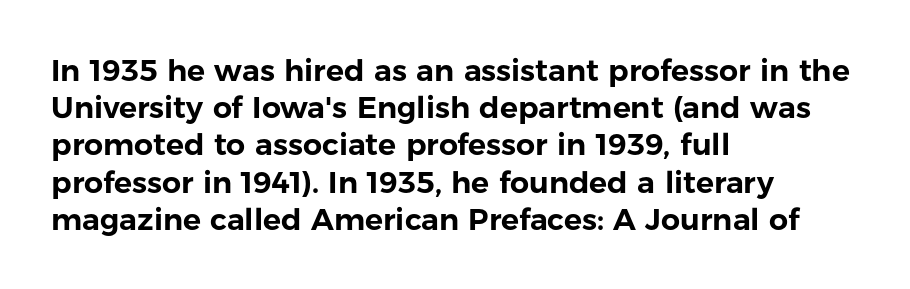
{"serif": "no", "italic": "no", "width": "normal", "stroke_contrast": "low", "x_height": "medium", "monospaced": "no", "underline": "no", "align": "left", "line_spacing_ratio": 1.24, "letter_spacing": "normal", "letter_spacing_em": 0.0, "glyph_px": 30}
